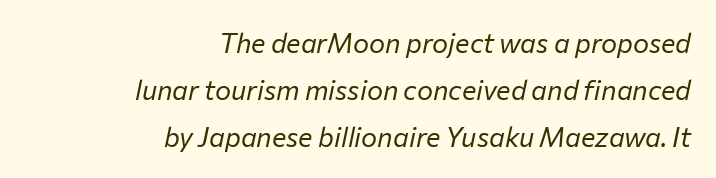
Q: Is the text bold? A: No.
Q: Is the text italic (slanted)? A: Yes, it leans right by about 12 degrees.
Q: Is the text underlined? A: No.
Q: How is the paragraph aligned? A: Right-aligned.
Q: Is the spacing between letters normal or unusually wide? A: Normal.
